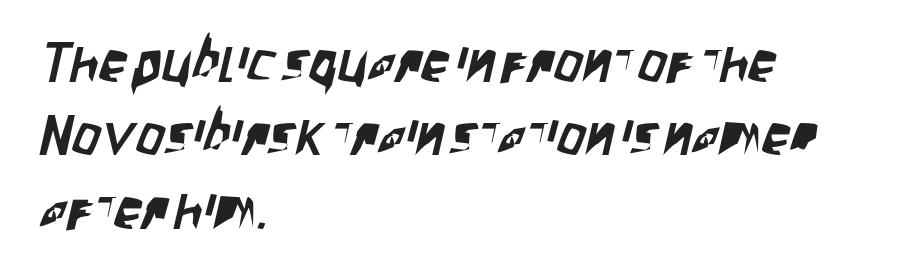
The image shows 56 px condensed sans-serif type; set left-aligned, normal line spacing (1.31x), normal letter spacing, not underlined; low stroke contrast and a large x-height.
